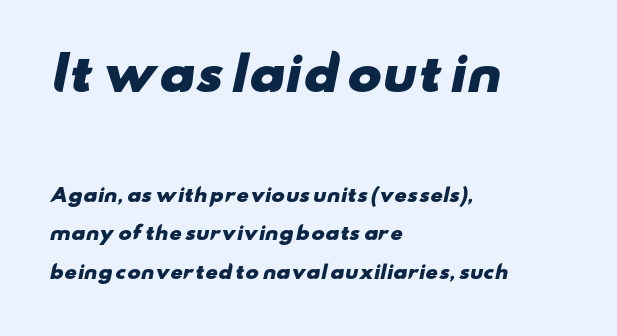
{"serif": "no", "bold": "yes", "weight": "heavy", "width": "wide", "stroke_contrast": "low", "x_height": "small", "monospaced": "no", "underline": "no", "align": "left", "line_spacing": "loose", "line_spacing_ratio": 2.15, "letter_spacing": "normal", "letter_spacing_em": 0.0, "larger_block": "first", "size_ratio": 2.56, "glyph_px": 46}
